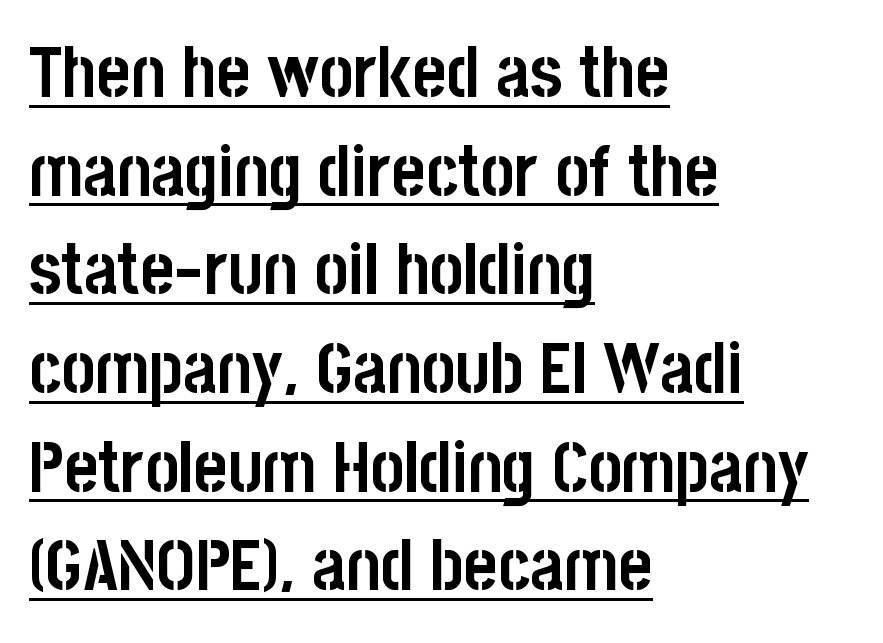
The image shows 72 px semibold, condensed sans-serif type, upright; set left-aligned, normal line spacing (1.37x), normal letter spacing, underlined; low stroke contrast and a large x-height.
